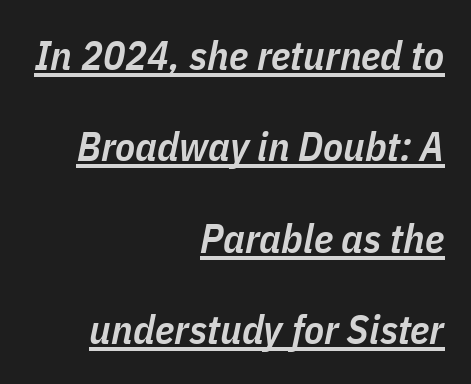
The image shows 41 px semibold, condensed type, italic (leaning right); set right-aligned, loose line spacing (2.23x), normal letter spacing, underlined; low stroke contrast and a medium x-height.
